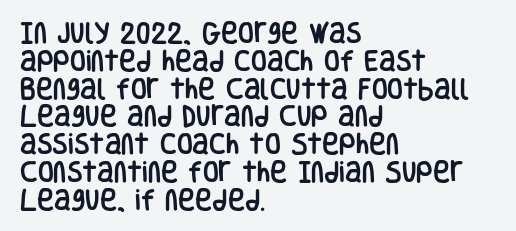
{"italic": "no", "underline": "no", "align": "left", "line_spacing_ratio": 1.21, "letter_spacing": "normal", "letter_spacing_em": 0.0, "glyph_px": 23}
